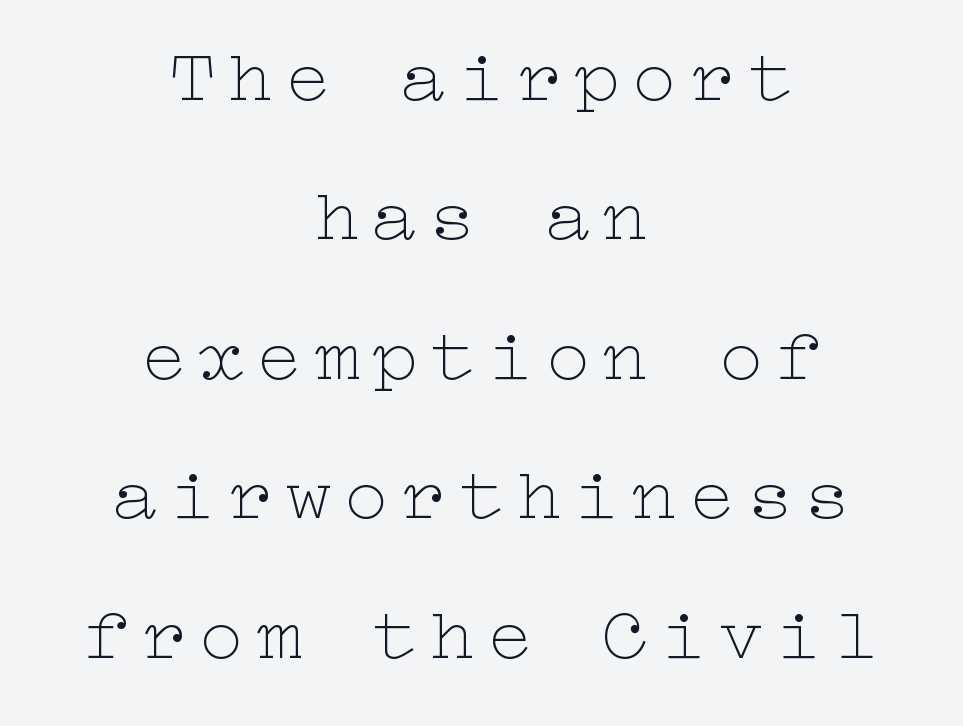
Q: Is the text bold? A: No.
Q: Is the text italic (slanted)? A: No, it is upright.
Q: Is the text underlined? A: No.
Q: How is the paragraph aligned? A: Centered.
Q: Width (condensed, normal, or wide)? A: Wide.
Q: Stroke contrast? A: Low.
Q: x-height? A: Medium.
